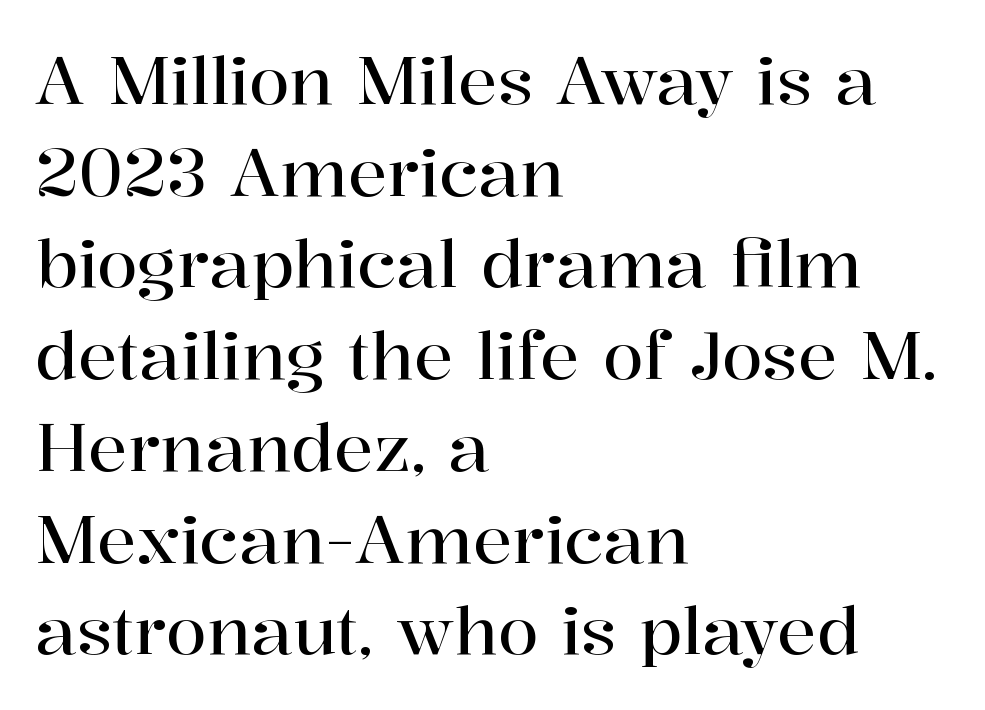
Q: Is the text italic (slanted)? A: No, it is upright.
Q: Is the typeface a serif or a sans-serif typeface? A: Serif.
Q: Is the text underlined? A: No.
Q: How is the paragraph aligned? A: Left-aligned.
Q: Is the spacing between letters normal or unusually wide? A: Normal.
Q: Is the spacing between lines tight, normal or loose? A: Normal.
Q: Width (condensed, normal, or wide)? A: Normal.
Q: Stroke contrast? A: High.
Q: x-height? A: Medium.
Q: Monospaced? A: No.
